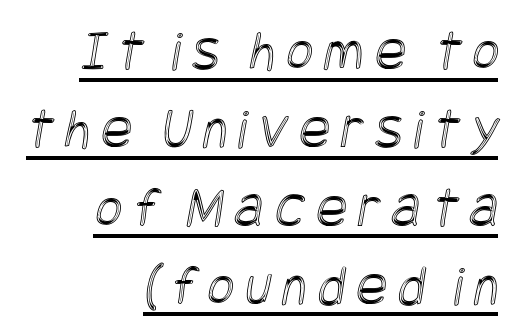
{"width": "condensed", "x_height": "large", "underline": "yes", "align": "right", "line_spacing": "normal", "line_spacing_ratio": 1.35, "glyph_px": 58}
